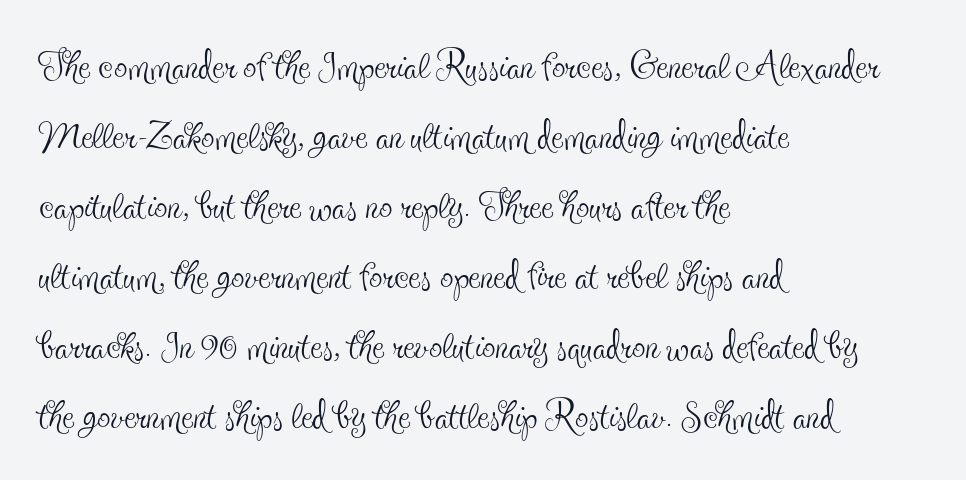
{"serif": "yes", "bold": "no", "weight": "thin", "width": "condensed", "x_height": "small", "monospaced": "no", "underline": "no", "align": "left", "line_spacing": "normal", "line_spacing_ratio": 1.32, "letter_spacing": "normal", "letter_spacing_em": 0.0, "glyph_px": 53}
